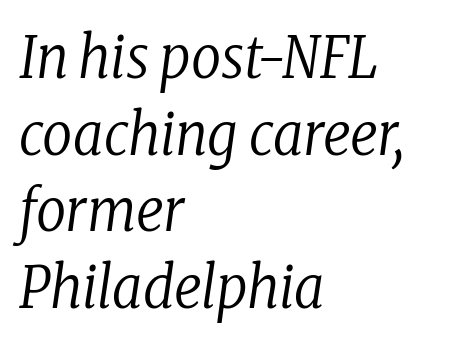
Q: Is the text bold? A: No.
Q: Is the text italic (slanted)? A: Yes, it leans right by about 8 degrees.
Q: Is the typeface a serif or a sans-serif typeface? A: Serif.
Q: Is the text underlined? A: No.
Q: How is the paragraph aligned? A: Left-aligned.
Q: Is the spacing between letters normal or unusually wide? A: Normal.
Q: Is the spacing between lines tight, normal or loose? A: Normal.
Q: Width (condensed, normal, or wide)? A: Condensed.
Q: Stroke contrast? A: Low.
Q: x-height? A: Medium.
Q: Monospaced? A: No.
